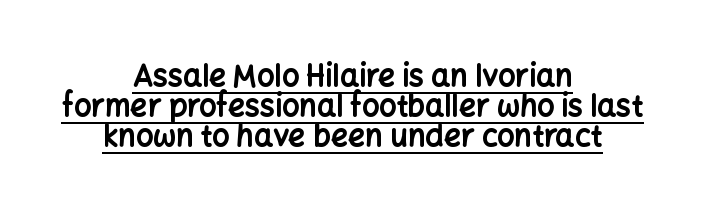
The image shows 30 px bold sans-serif type, upright; set centered, tight line spacing (1.0x), normal letter spacing, underlined; low stroke contrast and a medium x-height.
